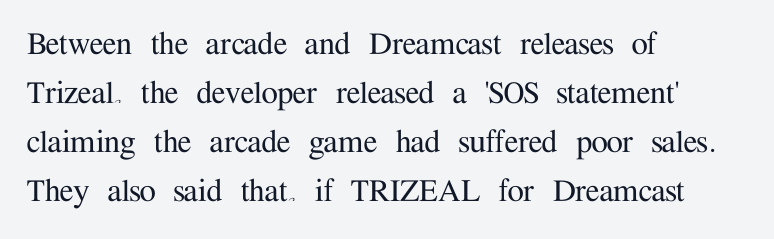
{"serif": "yes", "italic": "no", "width": "normal", "stroke_contrast": "medium", "x_height": "medium", "monospaced": "no", "underline": "no", "align": "left", "line_spacing": "normal", "line_spacing_ratio": 1.32, "letter_spacing": "normal", "letter_spacing_em": 0.0, "glyph_px": 37}
